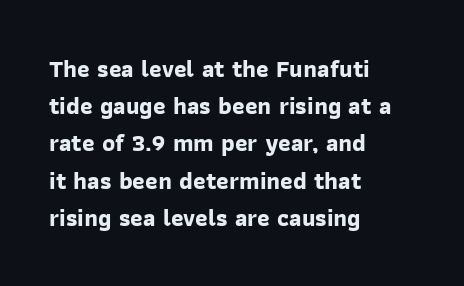
The paragraph shown leans on its left margin. Compared with an ordinary text face, these strokes are far heavier — a full bold. The letterforms sit shoulder to shoulder at normal distance. Unmarked baselines from the first word to the last. This sample keeps an unexceptional amount of space between lines.
